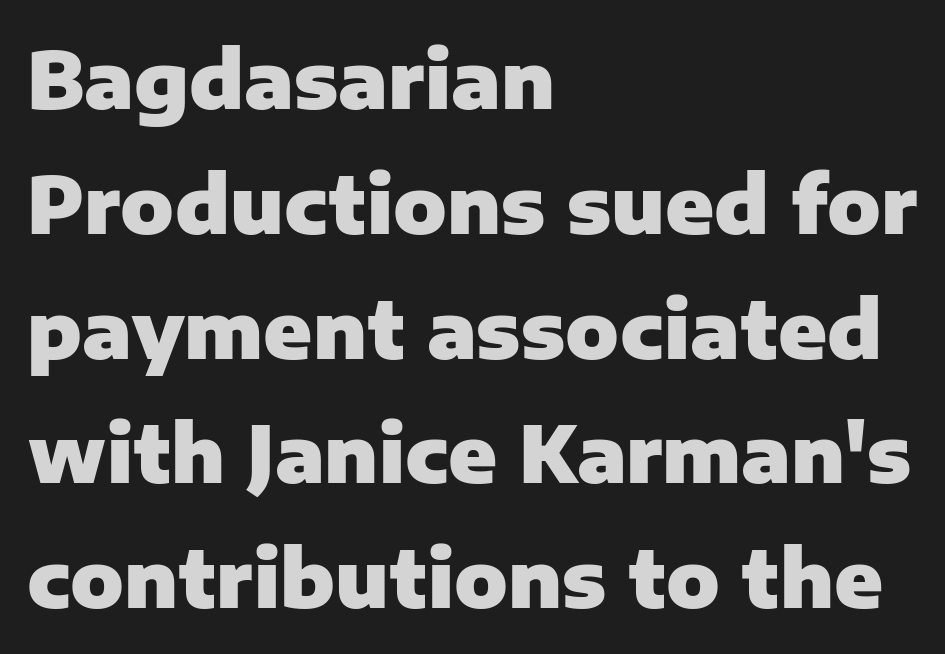
The image shows 79 px heavy sans-serif type, upright; set left-aligned, normal line spacing (1.58x), normal letter spacing, not underlined; low stroke contrast and a medium x-height.
